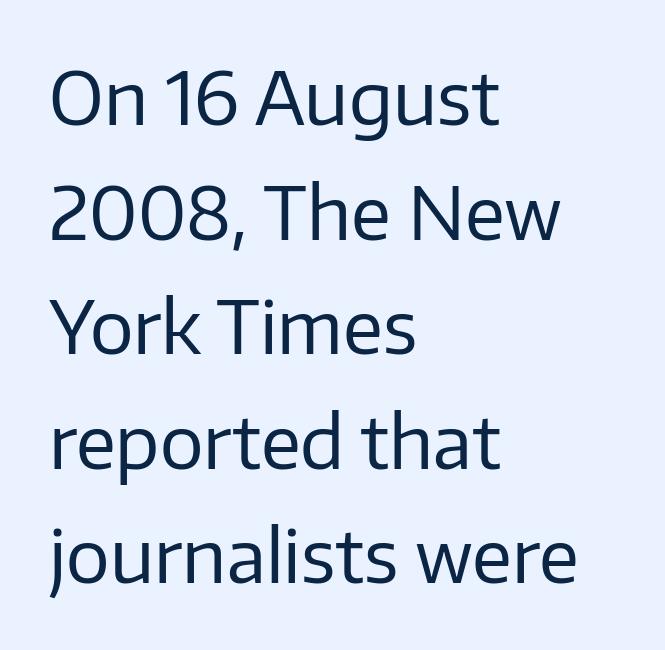
Q: Is the text bold? A: No.
Q: Is the text italic (slanted)? A: No, it is upright.
Q: Is the typeface a serif or a sans-serif typeface? A: Sans-serif.
Q: Is the text underlined? A: No.
Q: How is the paragraph aligned? A: Left-aligned.
Q: Is the spacing between letters normal or unusually wide? A: Normal.
Q: Is the spacing between lines tight, normal or loose? A: Normal.
Q: Width (condensed, normal, or wide)? A: Normal.
Q: Stroke contrast? A: Low.
Q: x-height? A: Medium.
Q: Monospaced? A: No.
